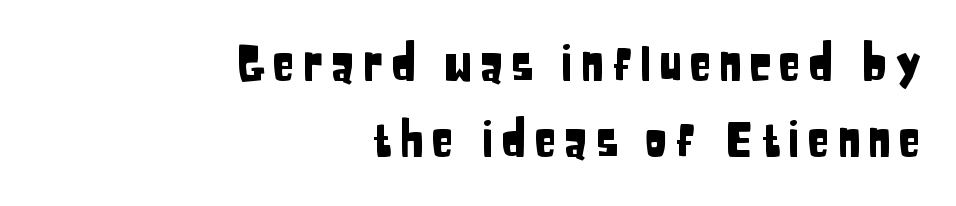
The image shows 47 px condensed sans-serif type, upright; set right-aligned, normal line spacing (1.62x), not underlined; low stroke contrast and a large x-height.
